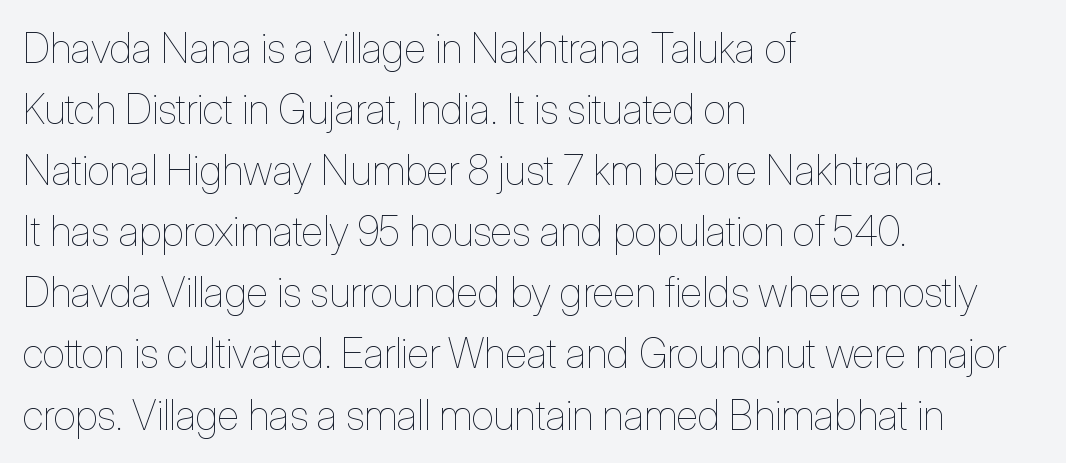
{"italic": "no", "bold": "no", "weight": "thin", "width": "condensed", "stroke_contrast": "low", "x_height": "medium", "monospaced": "no", "underline": "no", "align": "left", "line_spacing": "normal", "line_spacing_ratio": 1.49, "letter_spacing": "normal", "letter_spacing_em": 0.0, "glyph_px": 41}
